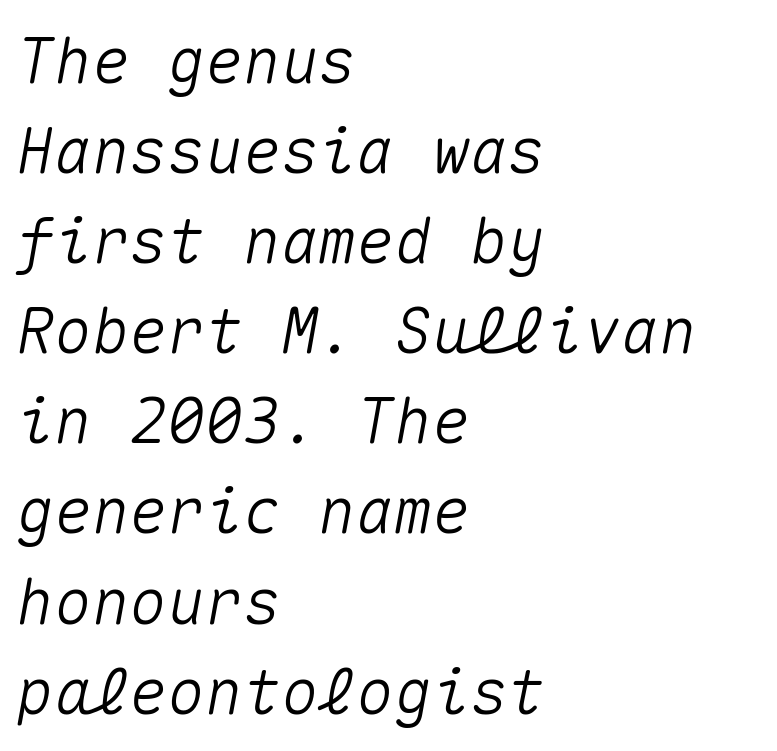
How would I describe the line gaps? Plain and ordinary. Beneath every word, the page is bare. These lines stack with their left ends in a neat column. Nothing unusual about the tracking: characters are spaced as the font intends. Spacing verdict: monospaced, one width for all characters.
